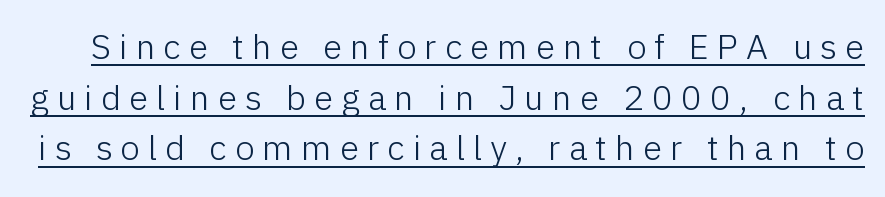
This rendering employs a face without finishing strokes, i.e., a sans-serif. Think of a printed novel: that variable character pitch is what you see here. How are the letters spaced? Widely, with obvious added tracking. Leading matches the norm, producing a regular column.
